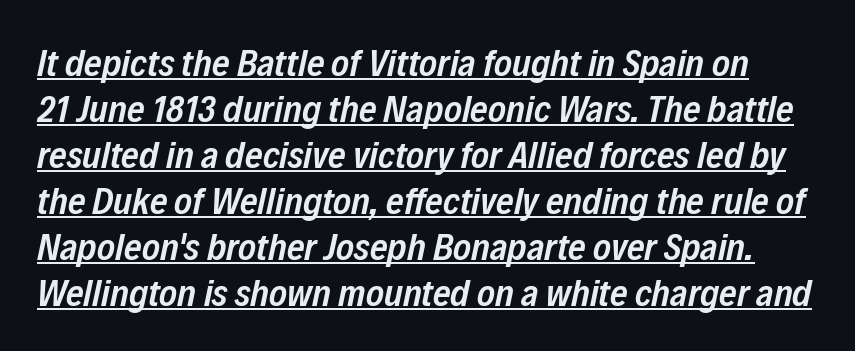
A fair bit of extra ink — the face is semibold, not bold. The lettering is marked with a stroke running underneath it. Is this a fixed-width face? No — the glyphs have proportional, varying widths. Italic: yes, the glyphs are oblique.
